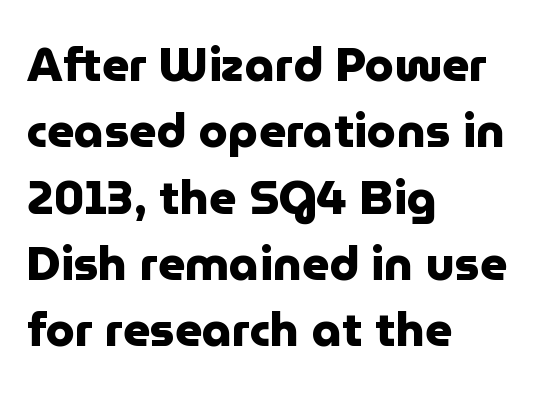
Q: Is the text bold? A: Yes.
Q: Is the text italic (slanted)? A: No, it is upright.
Q: Is the typeface a serif or a sans-serif typeface? A: Sans-serif.
Q: Is the text underlined? A: No.
Q: How is the paragraph aligned? A: Left-aligned.
Q: Is the spacing between letters normal or unusually wide? A: Normal.
Q: Is the spacing between lines tight, normal or loose? A: Normal.
Q: Width (condensed, normal, or wide)? A: Normal.
Q: Stroke contrast? A: Low.
Q: x-height? A: Medium.
Q: Monospaced? A: No.
